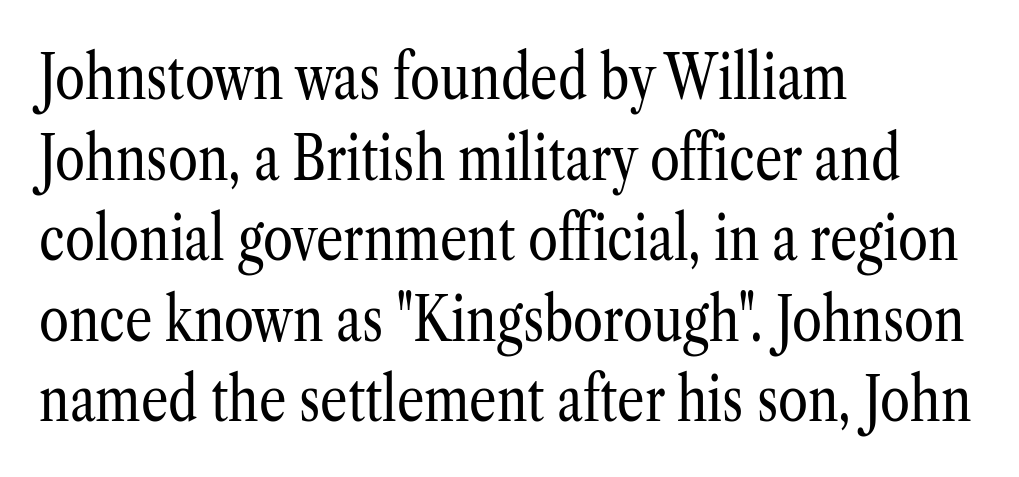
Rows of type keep a routine distance in the vertical direction. Check where the strokes stop: tiny serifs finish them off. Plain, unruled lines of type. These glyphs show unthickened strokes, regular width or finer. The typography opts for an upright posture over an oblique one. A classic flush-left, rag-right setting is used for this passage.
